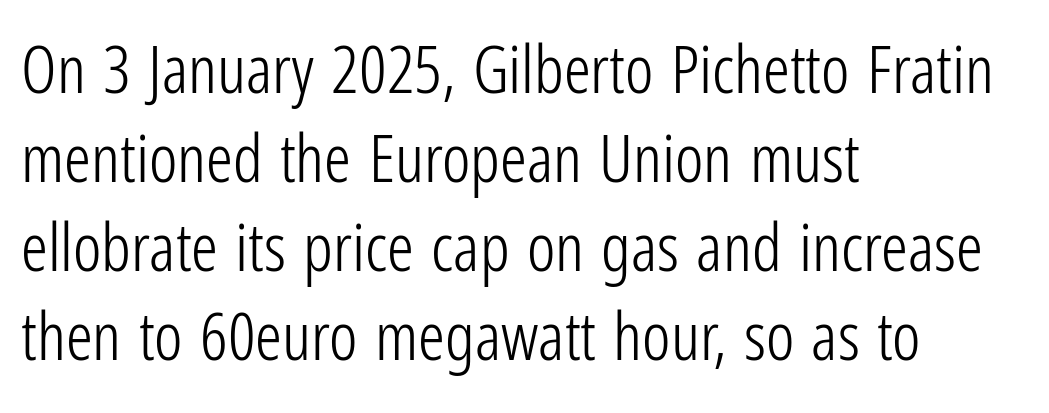
{"serif": "no", "italic": "no", "bold": "no", "weight": "light", "width": "condensed", "stroke_contrast": "low", "x_height": "medium", "monospaced": "no", "underline": "no", "align": "left", "line_spacing": "normal", "line_spacing_ratio": 1.33, "letter_spacing": "normal", "letter_spacing_em": 0.0, "glyph_px": 67}
